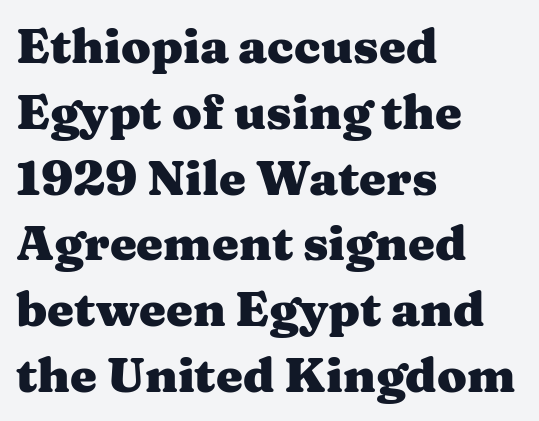
The image shows 48 px heavy, wide serif type, upright; set left-aligned, normal line spacing (1.37x), normal letter spacing, not underlined; medium stroke contrast and a medium x-height.
